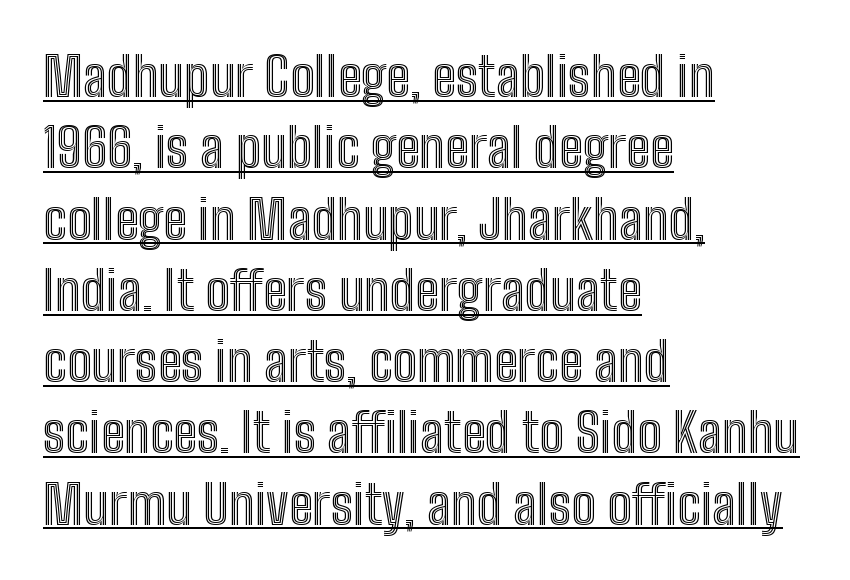
The image shows 54 px condensed type, upright; set left-aligned, normal line spacing (1.32x), normal letter spacing, underlined; a medium x-height.
